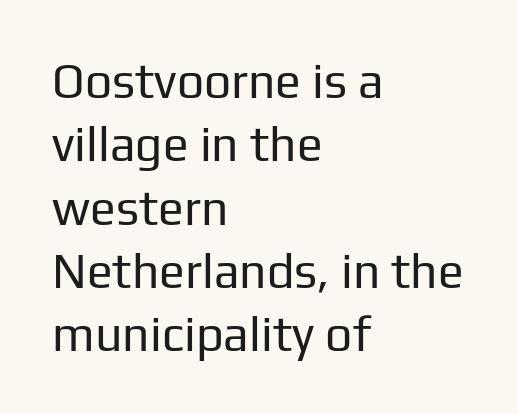
Each word holds together tightly as a unit, with standard inter-letter gaps. How would I describe the line gaps? Plain and ordinary. Typeset ragged right — the left edge is the straight one. The font's upright variant was chosen for this text.
